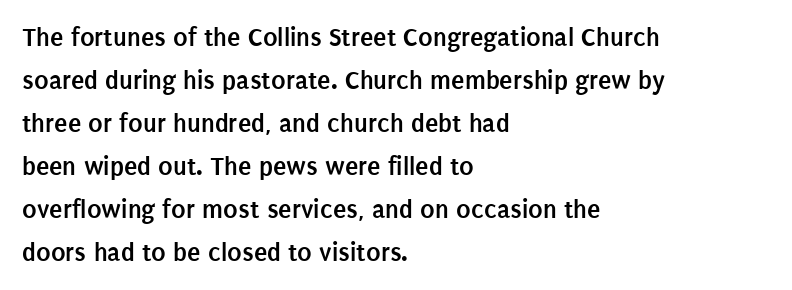
Q: Is the text bold? A: Yes.
Q: Is the text italic (slanted)? A: No, it is upright.
Q: Is the text underlined? A: No.
Q: How is the paragraph aligned? A: Left-aligned.
Q: Is the spacing between letters normal or unusually wide? A: Normal.
Q: Is the spacing between lines tight, normal or loose? A: Normal.
